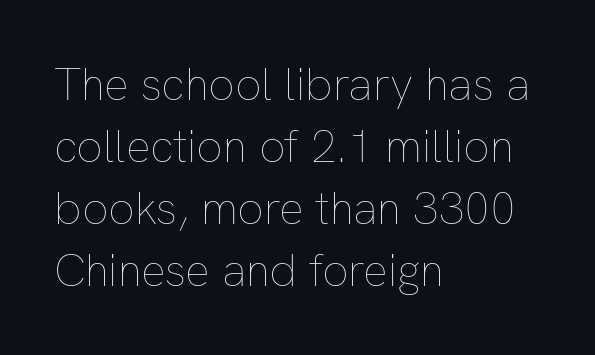
The image shows 46 px thin type, upright; set left-aligned, normal line spacing (1.35x), normal letter spacing, not underlined; low stroke contrast and a medium x-height.
